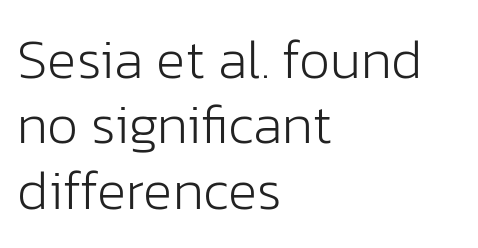
The image shows 55 px light sans-serif type, upright; set left-aligned, line spacing 1.19x, normal letter spacing, not underlined; low stroke contrast and a medium x-height.
